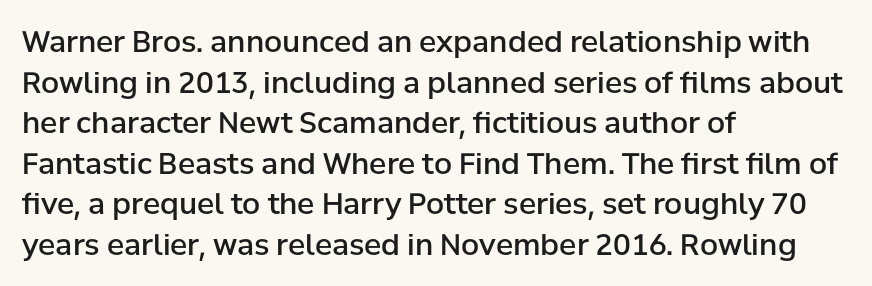
{"serif": "no", "italic": "no", "bold": "semi", "weight": "semibold", "width": "normal", "stroke_contrast": "low", "x_height": "medium", "monospaced": "no", "underline": "no", "align": "left", "line_spacing": "normal", "line_spacing_ratio": 1.4, "letter_spacing": "normal", "letter_spacing_em": 0.0, "glyph_px": 29}
